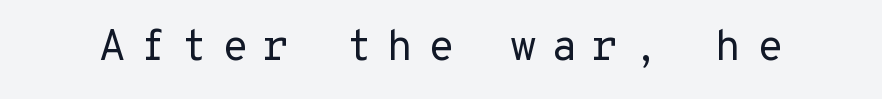
Q: Is the text bold? A: No.
Q: Is the text italic (slanted)? A: No, it is upright.
Q: Is the typeface a serif or a sans-serif typeface? A: Sans-serif.
Q: Is the text underlined? A: No.
Q: Is the spacing between letters normal or unusually wide? A: Unusually wide.
Q: Width (condensed, normal, or wide)? A: Normal.
Q: Stroke contrast? A: Low.
Q: x-height? A: Medium.
Q: Monospaced? A: Yes.
